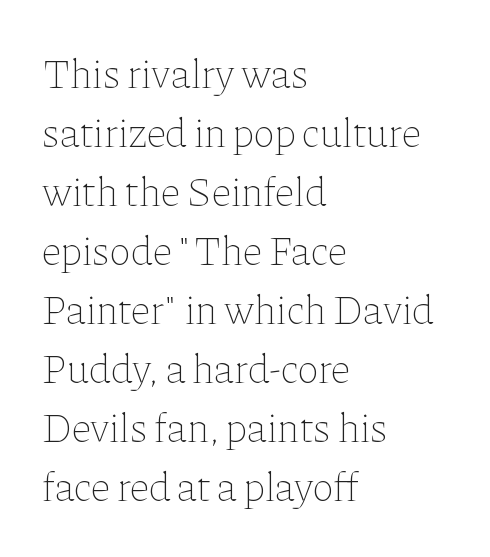
Q: Is the text bold? A: No.
Q: Is the text italic (slanted)? A: No, it is upright.
Q: Is the text underlined? A: No.
Q: How is the paragraph aligned? A: Left-aligned.
Q: Is the spacing between letters normal or unusually wide? A: Normal.
Q: Is the spacing between lines tight, normal or loose? A: Normal.
Q: Width (condensed, normal, or wide)? A: Normal.
Q: Stroke contrast? A: Low.
Q: x-height? A: Medium.
Q: Monospaced? A: No.
